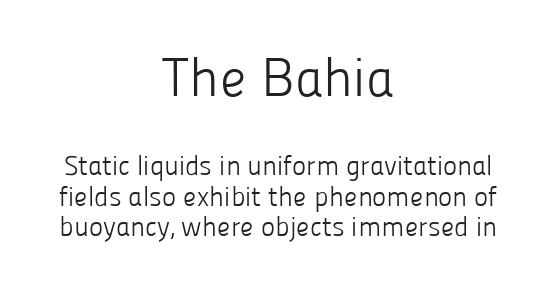
The image shows 54 px light sans-serif type, upright; set centered, tight line spacing (1.14x), normal letter spacing, not underlined; the first (top) block is 2.0x larger; low stroke contrast and a medium x-height.
